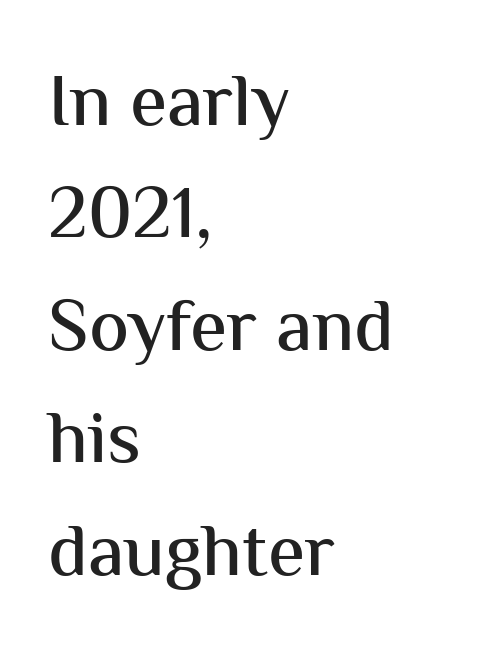
The image shows 75 px sans-serif type, upright; set left-aligned, normal line spacing (1.5x), normal letter spacing, not underlined; medium stroke contrast and a medium x-height.
